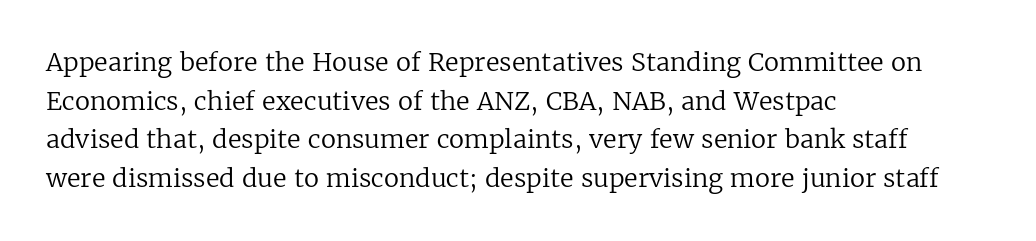
Q: Is the text bold? A: No.
Q: Is the text italic (slanted)? A: No, it is upright.
Q: Is the text underlined? A: No.
Q: How is the paragraph aligned? A: Left-aligned.
Q: Is the spacing between letters normal or unusually wide? A: Normal.
Q: Is the spacing between lines tight, normal or loose? A: Normal.
